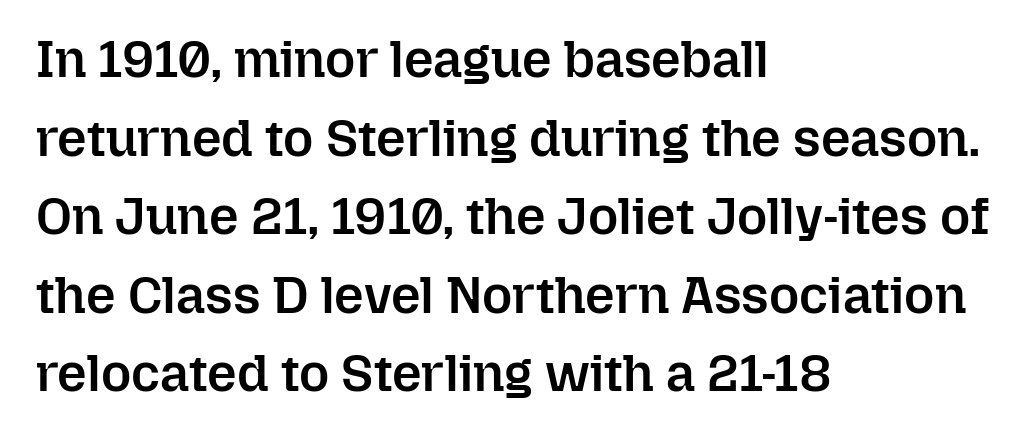
In terms of leading, this rendering sits right in the middle. Semibold letterforms, between regular and bold. Characters remain perfectly vertical along every line. The space beneath each line is pristine and unruled.
